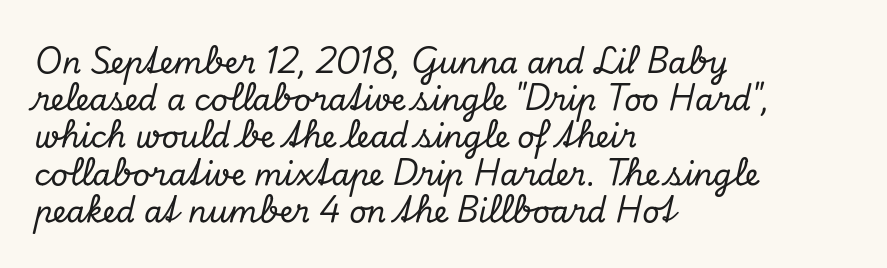
A typesetter would call this zero additional tracking. Horizontal alignment here is leftward, the default for most running prose. Has an underline been added? It has not. The font's italic variant was chosen for this text. Yep, those are serifs on the letters. Each letter keeps its own natural width here, so spacing adapts to shape.
